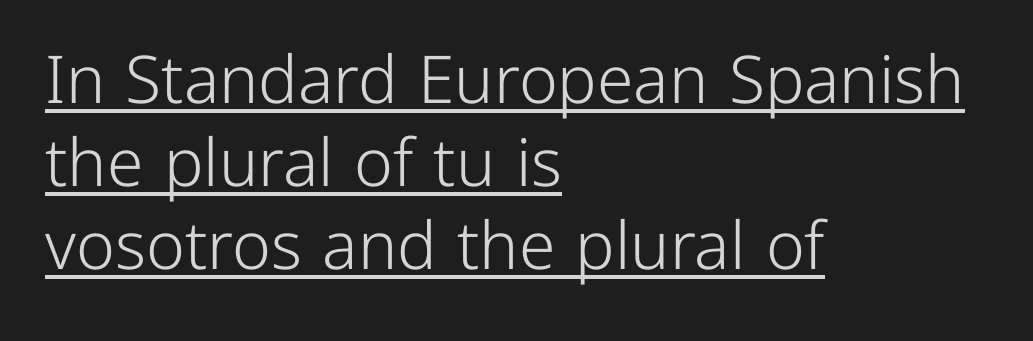
Notice how the passage keeps a crisp vertical edge on the left only. A rule runs beneath these lines of type. The rendering uses natural spacing where letterforms have individual widths. Unbolded letterforms with no extra heft. This sample uses an upright cut, with every glyph sitting square on the baseline.
